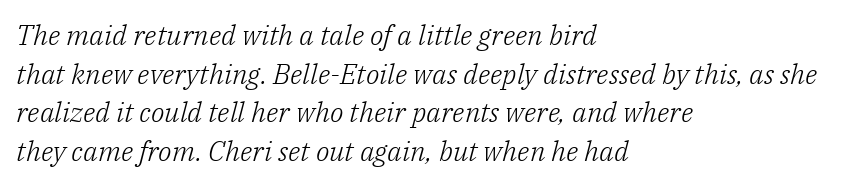
Each letter's strokes conclude with small projecting serifs. Compared with a typical body face, this is equally light or lighter still. Designer's note — italics engaged. The strip under each line holds only bare page. Honestly, the row spacing looks completely unremarkable. Varying glyph widths throughout — classic text-font behaviour.
